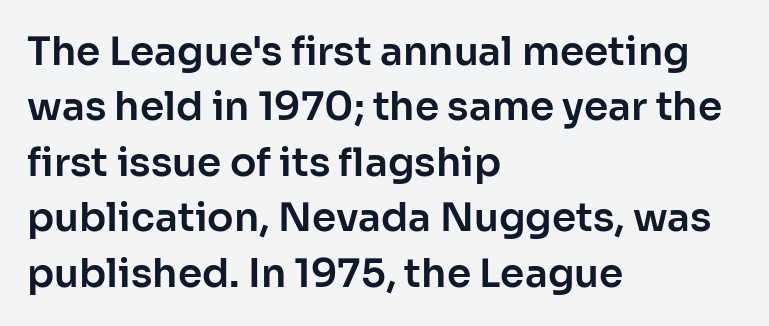
Q: Is the text italic (slanted)? A: No, it is upright.
Q: Is the typeface a serif or a sans-serif typeface? A: Sans-serif.
Q: Is the text underlined? A: No.
Q: How is the paragraph aligned? A: Left-aligned.
Q: Is the spacing between letters normal or unusually wide? A: Normal.
Q: Is the spacing between lines tight, normal or loose? A: Normal.
Q: Width (condensed, normal, or wide)? A: Normal.
Q: Stroke contrast? A: Low.
Q: x-height? A: Medium.
Q: Monospaced? A: No.
